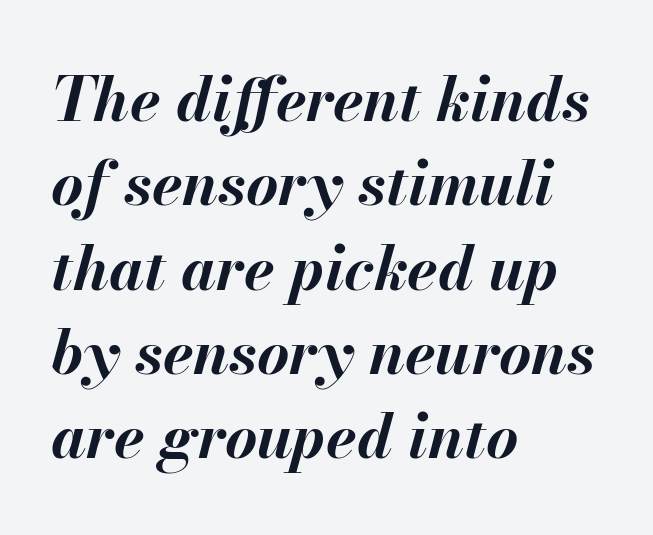
The image shows 62 px bold type, italic (leaning right); set left-aligned, normal line spacing (1.36x), normal letter spacing, not underlined; medium stroke contrast and a small x-height.
